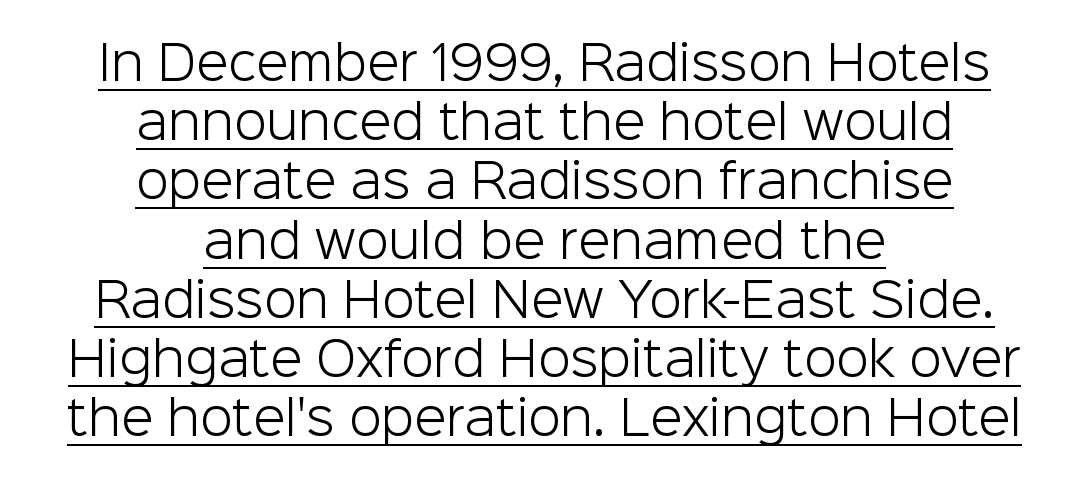
{"serif": "no", "italic": "no", "bold": "no", "weight": "light", "width": "normal", "stroke_contrast": "low", "x_height": "medium", "monospaced": "no", "underline": "yes", "align": "center", "line_spacing": "normal", "line_spacing_ratio": 1.26, "letter_spacing": "normal", "letter_spacing_em": 0.0, "glyph_px": 47}
